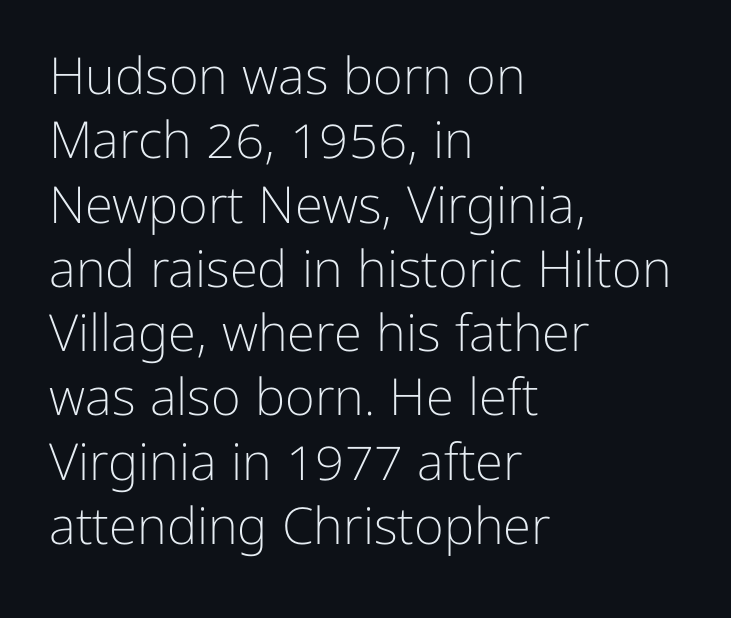
Q: Is the text bold? A: No.
Q: Is the text italic (slanted)? A: No, it is upright.
Q: Is the typeface a serif or a sans-serif typeface? A: Sans-serif.
Q: Is the text underlined? A: No.
Q: How is the paragraph aligned? A: Left-aligned.
Q: Is the spacing between letters normal or unusually wide? A: Normal.
Q: Is the spacing between lines tight, normal or loose? A: Normal.
Q: Width (condensed, normal, or wide)? A: Normal.
Q: Stroke contrast? A: Low.
Q: x-height? A: Medium.
Q: Monospaced? A: No.
